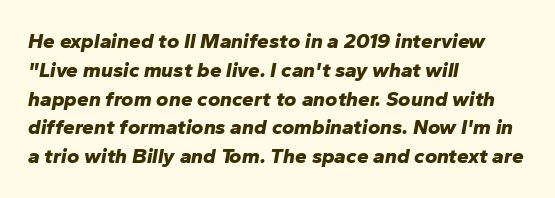
The image shows 21 px bold type, italic (leaning right); set left-aligned, normal line spacing (1.37x), normal letter spacing, not underlined.
